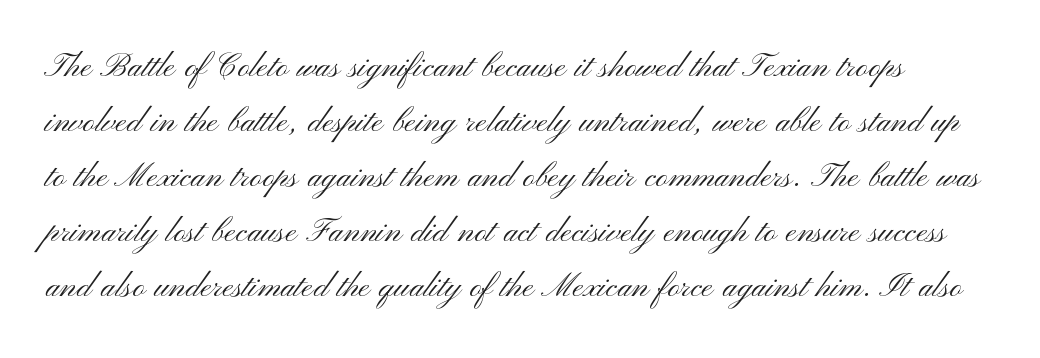
Q: Is the text bold? A: No.
Q: Is the text italic (slanted)? A: Yes.
Q: Is the typeface a serif or a sans-serif typeface? A: Sans-serif.
Q: Is the text underlined? A: No.
Q: Is the spacing between letters normal or unusually wide? A: Normal.
Q: Is the spacing between lines tight, normal or loose? A: Normal.
Q: Width (condensed, normal, or wide)? A: Wide.
Q: Stroke contrast? A: Medium.
Q: x-height? A: Small.
Q: Monospaced? A: No.
